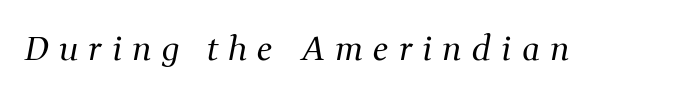
The image shows 32 px regular-weight serif type, italic (leaning right); set unusually wide letter spacing (+0.32 em), not underlined; medium stroke contrast and a medium x-height.
